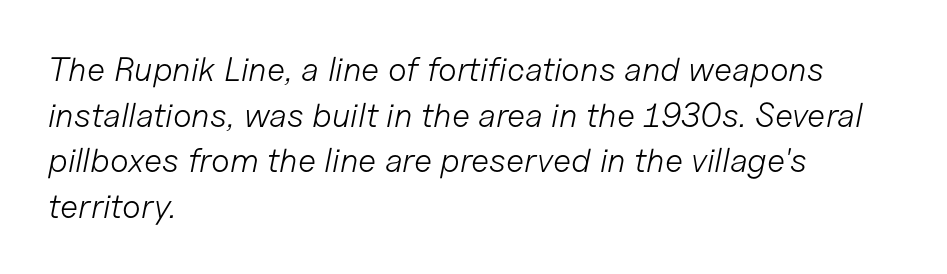
Weight: in the light-to-regular range. Notice how the passage keeps a crisp vertical edge on the left only. A clean baseline with only descenders dipping below it. This sample uses plain, unmodified letter spacing. The glyphs look as if they've been sheared to an angle.
